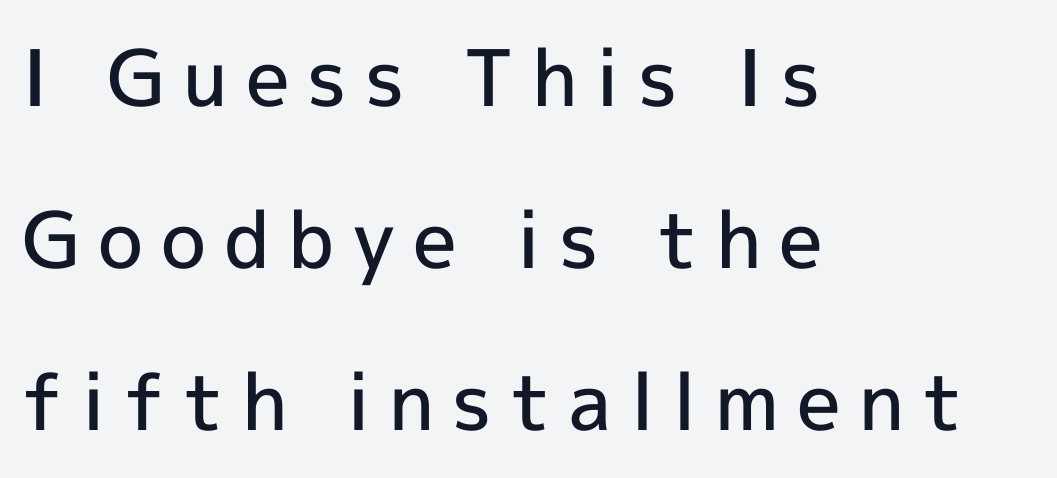
Q: Is the text bold? A: Semi-bold.
Q: Is the text italic (slanted)? A: No, it is upright.
Q: Is the typeface a serif or a sans-serif typeface? A: Sans-serif.
Q: Is the text underlined? A: No.
Q: How is the paragraph aligned? A: Left-aligned.
Q: Is the spacing between letters normal or unusually wide? A: Unusually wide.
Q: Is the spacing between lines tight, normal or loose? A: Loose.
Q: Width (condensed, normal, or wide)? A: Normal.
Q: x-height? A: Medium.
Q: Monospaced? A: No.
